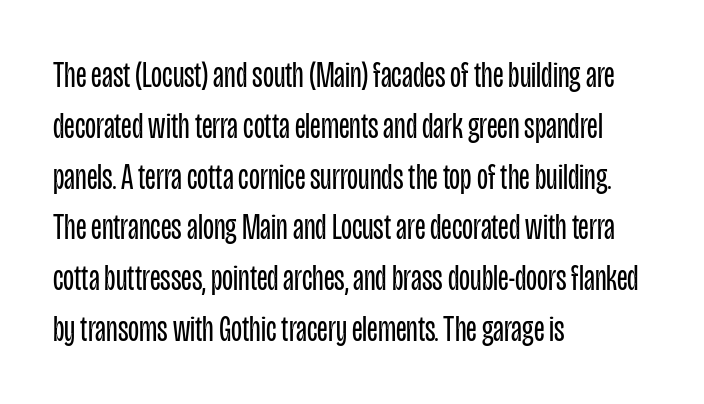
Q: Is the text bold? A: No.
Q: Is the text italic (slanted)? A: No, it is upright.
Q: Is the typeface a serif or a sans-serif typeface? A: Sans-serif.
Q: Is the text underlined? A: No.
Q: How is the paragraph aligned? A: Left-aligned.
Q: Is the spacing between letters normal or unusually wide? A: Normal.
Q: Is the spacing between lines tight, normal or loose? A: Normal.
Q: Width (condensed, normal, or wide)? A: Condensed.
Q: Stroke contrast? A: Low.
Q: x-height? A: Large.
Q: Monospaced? A: No.
